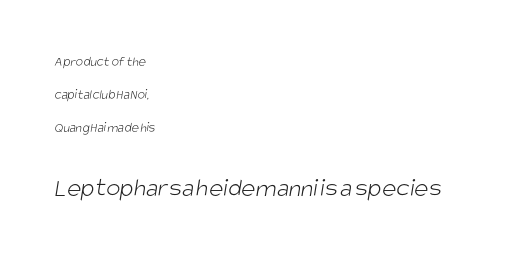
Q: Is the text bold? A: No.
Q: Is the text underlined? A: No.
Q: How is the paragraph aligned? A: Left-aligned.
Q: Is the spacing between letters normal or unusually wide? A: Normal.
Q: Is the spacing between lines tight, normal or loose? A: Loose.
Q: Which block of text is set in a larger size, the first (top) or the second (bottom)? A: The second (bottom) one.
